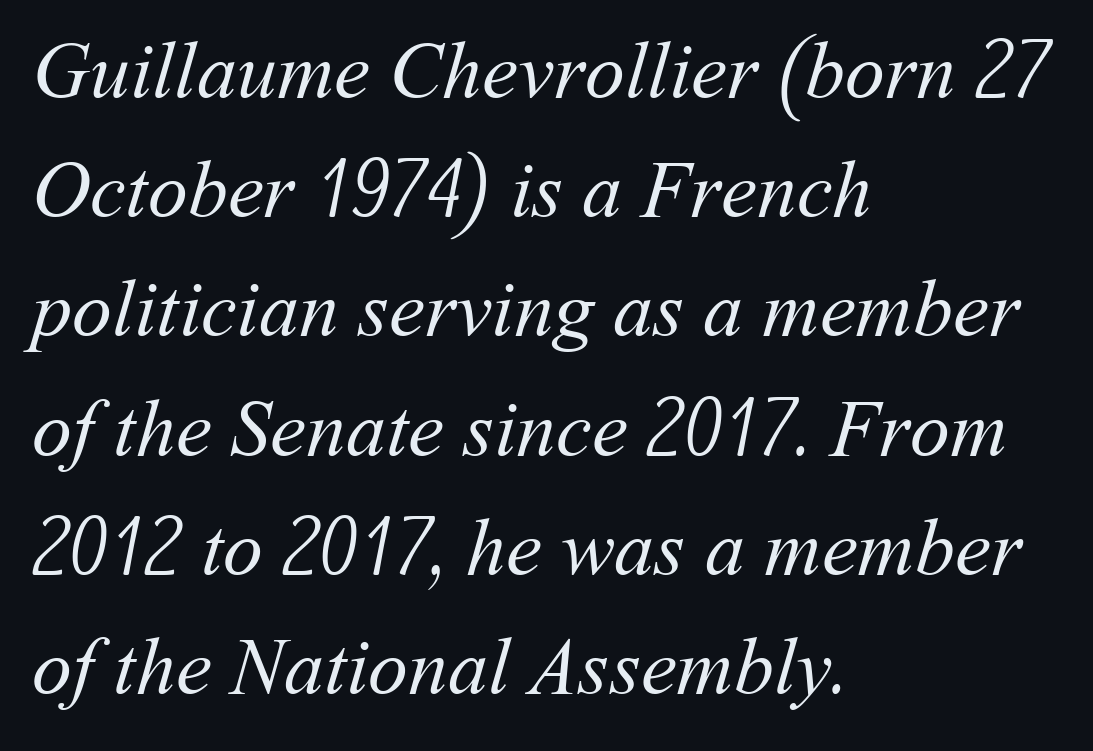
A typesetter would call this zero additional tracking. Rule under the text: the space is simply empty. Spacing verdict: proportional, widths tailored to each character. A normal amount of white space separates one row of letters from the next.
